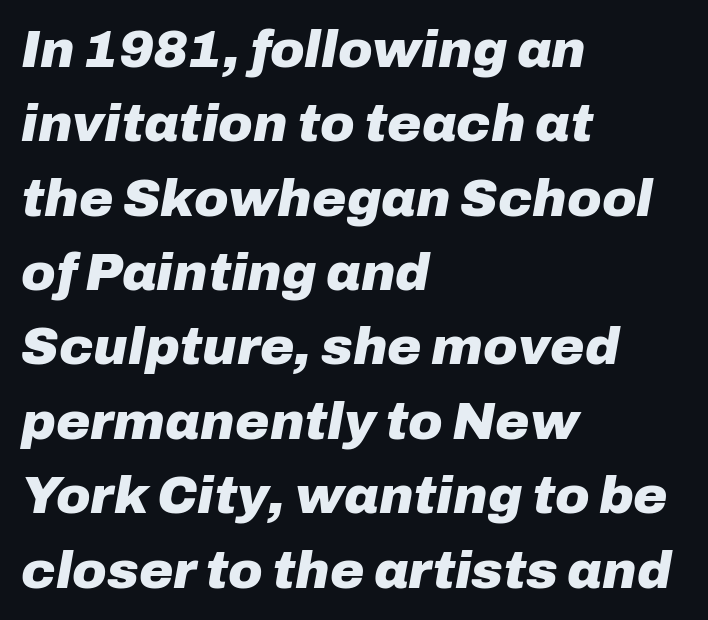
{"italic": "yes", "lean": "right", "slant_degrees": 10, "bold": "yes", "weight": "heavy", "width": "normal", "stroke_contrast": "low", "x_height": "medium", "monospaced": "no", "underline": "no", "align": "left", "line_spacing": "normal", "line_spacing_ratio": 1.43, "letter_spacing": "normal", "letter_spacing_em": 0.0, "glyph_px": 52}
